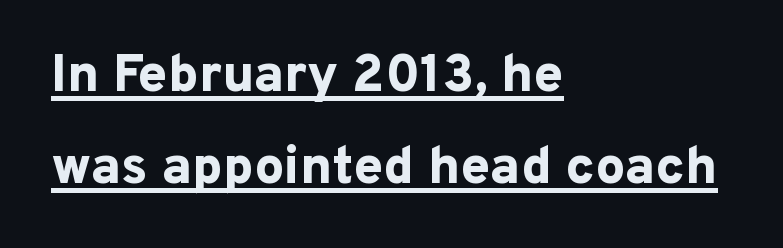
Short note: letters normally spaced. Stroke thickness is high; the sample reads as a true bold. The rendered words wear a rule along their underside. Type style note: lacks serifs. Upright lettering throughout. Reading down the block, your eye returns to a fixed left position each line.
